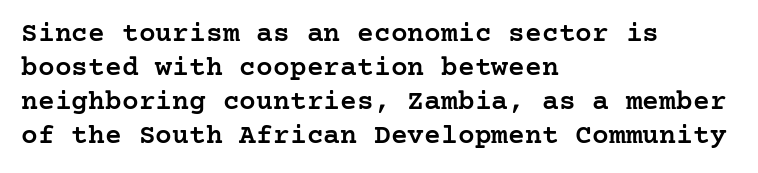
Q: Is the text bold? A: Semi-bold.
Q: Is the text italic (slanted)? A: No, it is upright.
Q: Is the typeface a serif or a sans-serif typeface? A: Serif.
Q: Is the text underlined? A: No.
Q: How is the paragraph aligned? A: Left-aligned.
Q: Is the spacing between letters normal or unusually wide? A: Normal.
Q: Width (condensed, normal, or wide)? A: Normal.
Q: Stroke contrast? A: Low.
Q: x-height? A: Medium.
